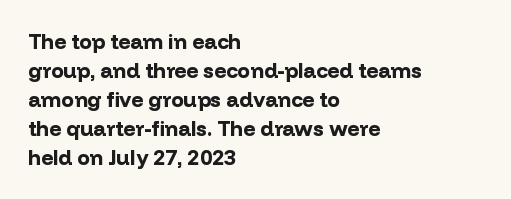
Q: Is the text bold? A: Yes.
Q: Is the text italic (slanted)? A: No, it is upright.
Q: Is the text underlined? A: No.
Q: How is the paragraph aligned? A: Left-aligned.
Q: Is the spacing between letters normal or unusually wide? A: Normal.
Q: Is the spacing between lines tight, normal or loose? A: Normal.
